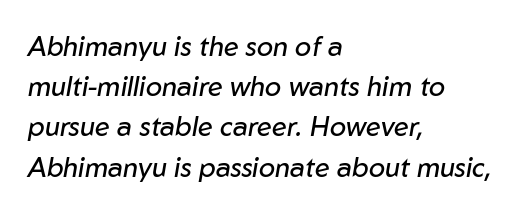
The image shows 27 px text type, italic (leaning right); set left-aligned, normal line spacing (1.49x), normal letter spacing, not underlined.
